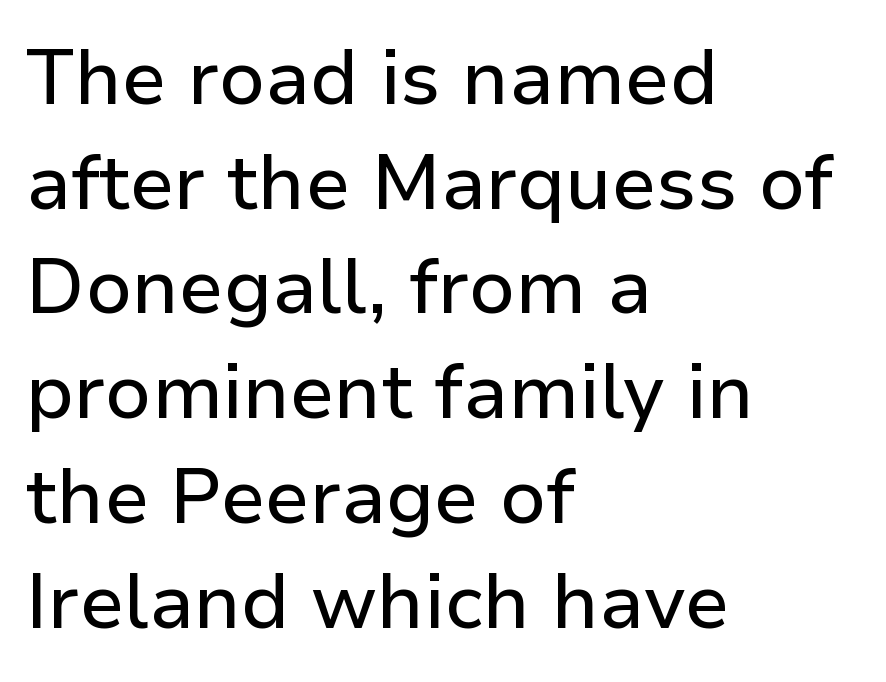
Q: Is the text italic (slanted)? A: No, it is upright.
Q: Is the typeface a serif or a sans-serif typeface? A: Sans-serif.
Q: Is the text underlined? A: No.
Q: How is the paragraph aligned? A: Left-aligned.
Q: Is the spacing between letters normal or unusually wide? A: Normal.
Q: Is the spacing between lines tight, normal or loose? A: Normal.
Q: Width (condensed, normal, or wide)? A: Normal.
Q: Stroke contrast? A: Low.
Q: x-height? A: Medium.
Q: Monospaced? A: No.
